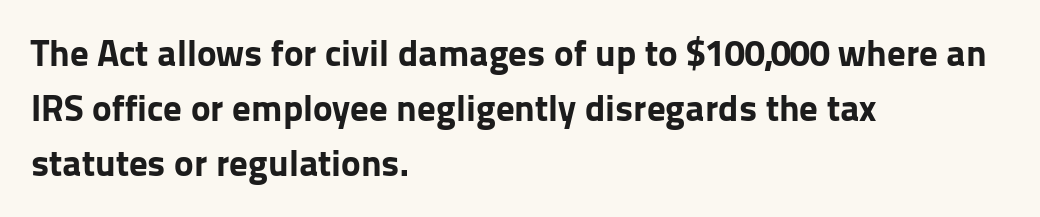
Q: Is the text bold? A: Yes.
Q: Is the text italic (slanted)? A: No, it is upright.
Q: Is the typeface a serif or a sans-serif typeface? A: Sans-serif.
Q: Is the text underlined? A: No.
Q: How is the paragraph aligned? A: Left-aligned.
Q: Is the spacing between letters normal or unusually wide? A: Normal.
Q: Is the spacing between lines tight, normal or loose? A: Normal.
Q: Width (condensed, normal, or wide)? A: Normal.
Q: Stroke contrast? A: Low.
Q: x-height? A: Medium.
Q: Monospaced? A: No.
